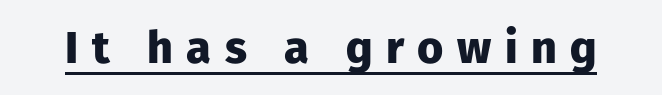
{"serif": "no", "italic": "no", "bold": "yes", "weight": "heavy", "width": "normal", "stroke_contrast": "low", "x_height": "medium", "monospaced": "no", "underline": "yes", "letter_spacing": "wide", "letter_spacing_em": 0.3, "glyph_px": 45}
